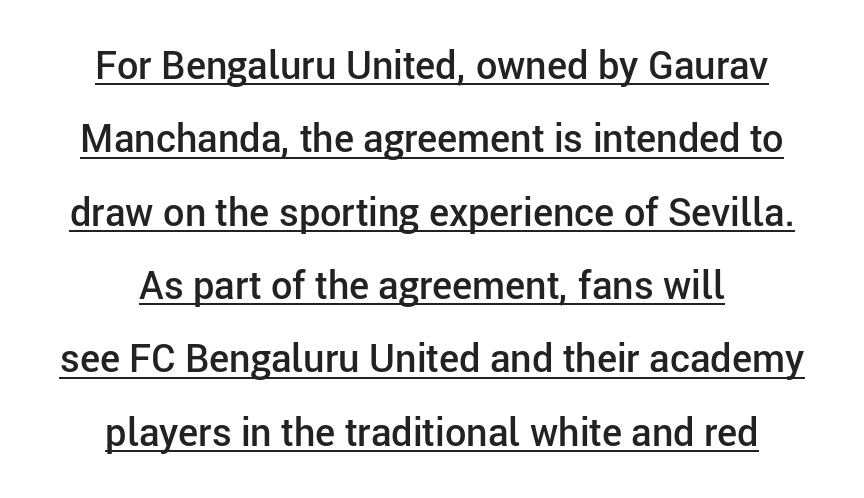
Q: Is the text bold? A: Semi-bold.
Q: Is the text italic (slanted)? A: No, it is upright.
Q: Is the typeface a serif or a sans-serif typeface? A: Sans-serif.
Q: Is the text underlined? A: Yes.
Q: How is the paragraph aligned? A: Centered.
Q: Is the spacing between letters normal or unusually wide? A: Normal.
Q: Is the spacing between lines tight, normal or loose? A: Loose.
Q: Width (condensed, normal, or wide)? A: Normal.
Q: Stroke contrast? A: Low.
Q: x-height? A: Medium.
Q: Monospaced? A: No.
